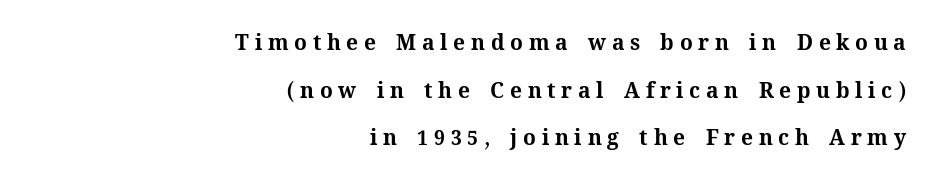
The image shows 21 px bold type, upright; set right-aligned, loose line spacing (2.27x), unusually wide letter spacing (+0.27 em), not underlined.
